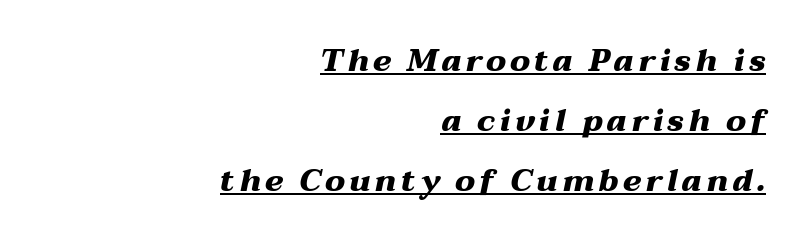
Q: Is the text bold? A: Yes.
Q: Is the text italic (slanted)? A: Yes, it leans right by about 12 degrees.
Q: Is the text underlined? A: Yes.
Q: How is the paragraph aligned? A: Right-aligned.
Q: Is the spacing between lines tight, normal or loose? A: Loose.
Q: Width (condensed, normal, or wide)? A: Wide.
Q: Stroke contrast? A: Medium.
Q: x-height? A: Medium.
Q: Monospaced? A: No.
